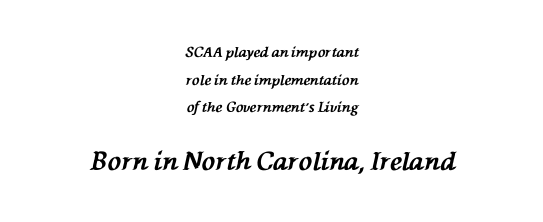
Q: Is the text bold? A: Yes.
Q: Is the text italic (slanted)? A: Yes, it leans left by about 76 degrees.
Q: Is the text underlined? A: No.
Q: How is the paragraph aligned? A: Centered.
Q: Is the spacing between letters normal or unusually wide? A: Normal.
Q: Is the spacing between lines tight, normal or loose? A: Loose.
Q: Which block of text is set in a larger size, the first (top) or the second (bottom)? A: The second (bottom) one.
